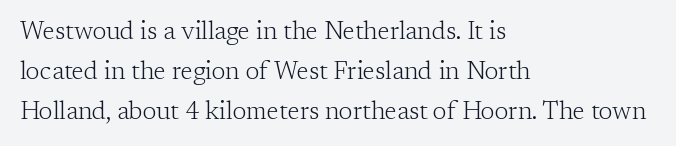
Q: Is the text bold? A: No.
Q: Is the text italic (slanted)? A: No, it is upright.
Q: Is the text underlined? A: No.
Q: How is the paragraph aligned? A: Left-aligned.
Q: Is the spacing between letters normal or unusually wide? A: Normal.
Q: Is the spacing between lines tight, normal or loose? A: Normal.
